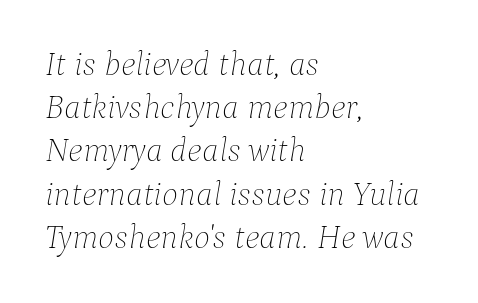
Q: Is the text bold? A: No.
Q: Is the text italic (slanted)? A: Yes, it leans right by about 9 degrees.
Q: Is the text underlined? A: No.
Q: How is the paragraph aligned? A: Left-aligned.
Q: Is the spacing between letters normal or unusually wide? A: Normal.
Q: Is the spacing between lines tight, normal or loose? A: Normal.
Q: Width (condensed, normal, or wide)? A: Normal.
Q: Stroke contrast? A: Low.
Q: x-height? A: Medium.
Q: Monospaced? A: No.
